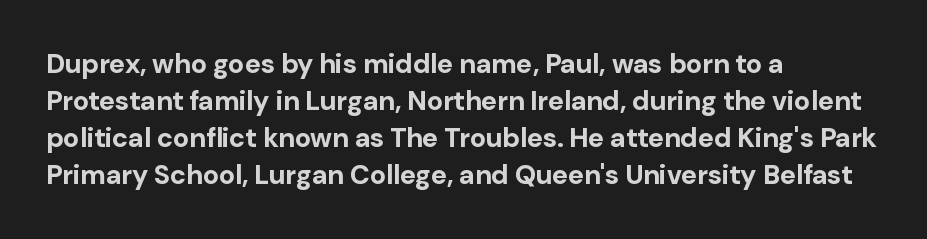
The image shows 27 px bold type, upright; set left-aligned, normal line spacing (1.37x), normal letter spacing, not underlined.
